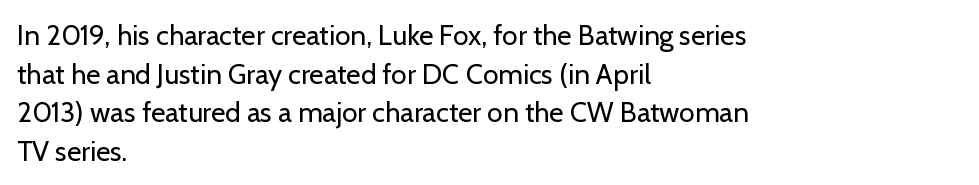
{"serif": "no", "italic": "no", "bold": "no", "weight": "regular", "width": "normal", "stroke_contrast": "low", "x_height": "medium", "monospaced": "no", "underline": "no", "align": "left", "line_spacing": "normal", "line_spacing_ratio": 1.38, "letter_spacing": "normal", "letter_spacing_em": 0.0, "glyph_px": 28}
